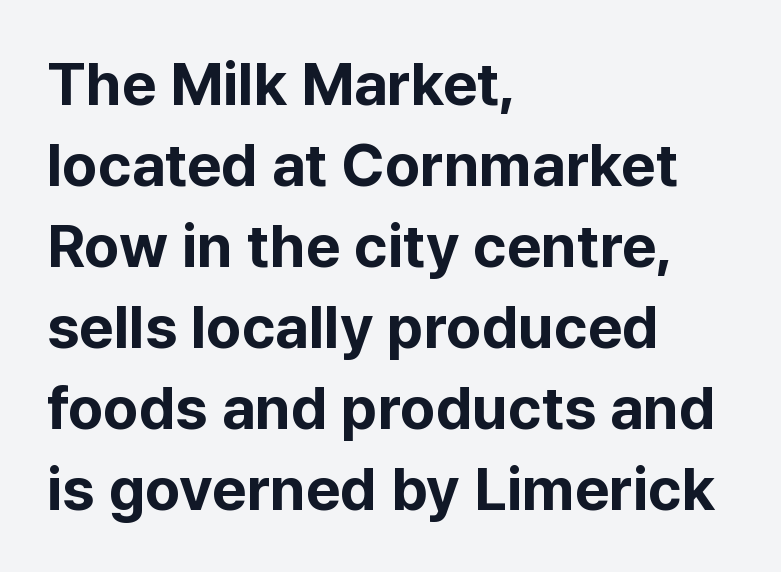
{"serif": "no", "italic": "no", "bold": "yes", "weight": "bold", "width": "normal", "stroke_contrast": "low", "x_height": "medium", "monospaced": "no", "underline": "no", "align": "left", "line_spacing": "normal", "line_spacing_ratio": 1.35, "letter_spacing": "normal", "letter_spacing_em": 0.0, "glyph_px": 60}
